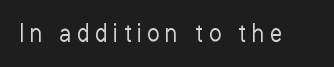
A roman cut, with each character standing at attention. The weight tops out at a normal text grade. You could only call the tracking loose — the letters float apart. The glyphs are unaccompanied by any horizontal stroke below them.
